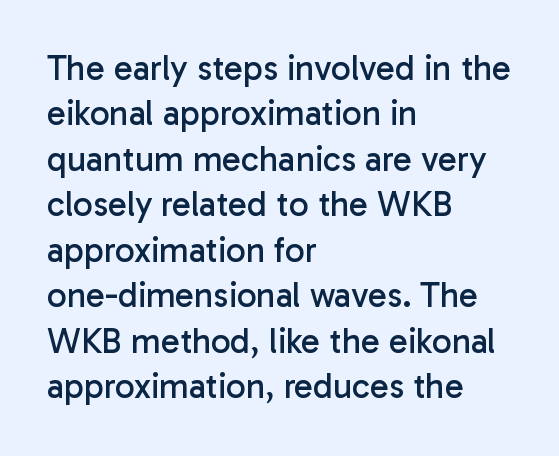
The image shows 35 px regular-weight sans-serif type, upright; set left-aligned, normal line spacing (1.3x), normal letter spacing, not underlined; low stroke contrast and a medium x-height.
